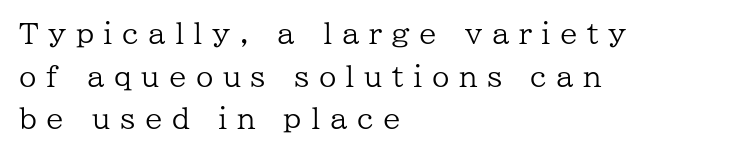
Q: Is the text bold? A: No.
Q: Is the text italic (slanted)? A: No, it is upright.
Q: Is the typeface a serif or a sans-serif typeface? A: Serif.
Q: Is the text underlined? A: No.
Q: How is the paragraph aligned? A: Left-aligned.
Q: Is the spacing between letters normal or unusually wide? A: Unusually wide.
Q: Is the spacing between lines tight, normal or loose? A: Normal.
Q: Width (condensed, normal, or wide)? A: Normal.
Q: Stroke contrast? A: Low.
Q: x-height? A: Medium.
Q: Monospaced? A: No.
